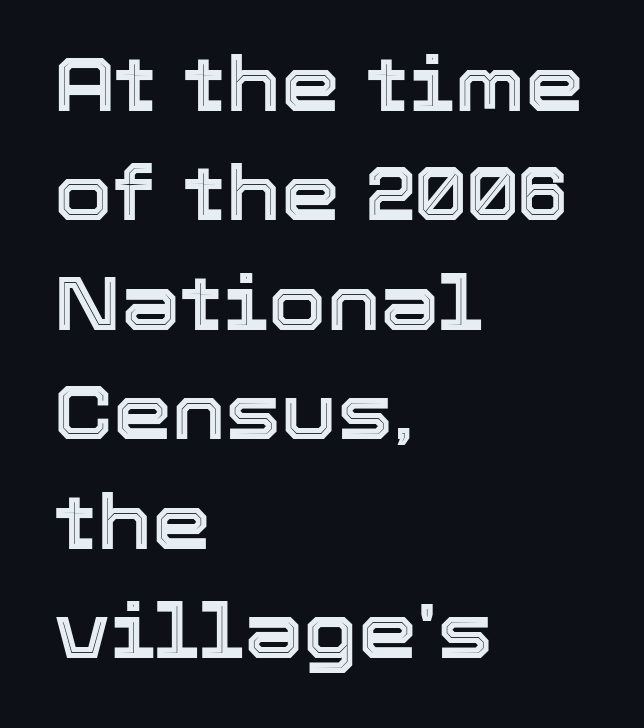
Underline: absent. Caption: standard tracking, unaltered. When letters stand straight like this, we call the style roman or upright. These lines stack with their left ends in a neat column.
